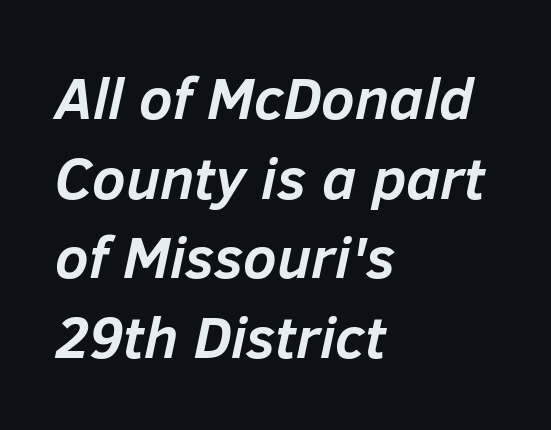
The image shows 59 px semibold type, italic (leaning right); set left-aligned, normal line spacing (1.35x), normal letter spacing, not underlined; low stroke contrast and a medium x-height.
